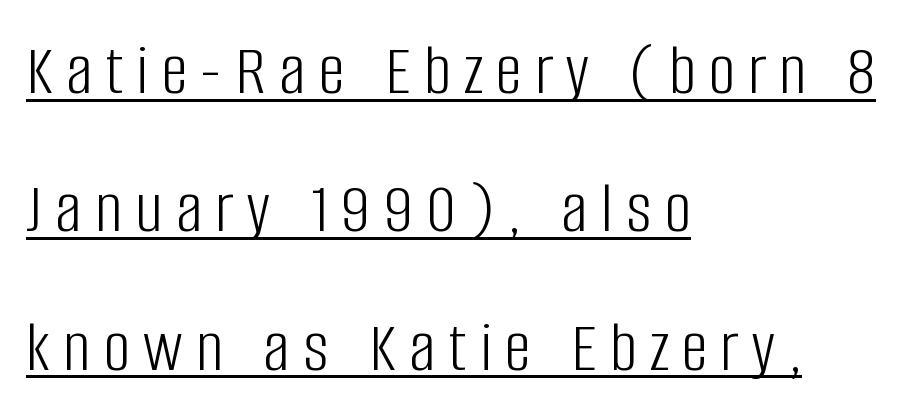
The image shows 74 px light, condensed sans-serif type, upright; set left-aligned, line spacing 1.87x, underlined; low stroke contrast and a large x-height.
